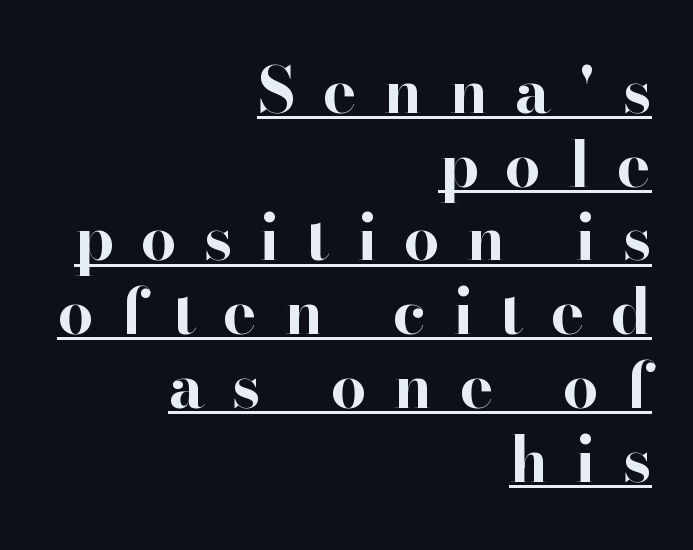
The face used here is proportionally spaced, like ordinary book or web type. The lettering is marked with a stroke running underneath it. Does the lettering tilt? It doesn't — this is upright. Small tapered or slab feet sit at the stroke ends, so this counts as serif.
